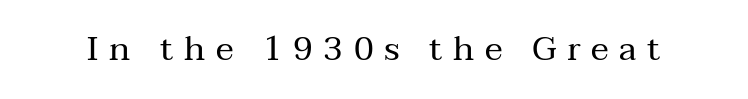
{"serif": "yes", "italic": "no", "bold": "no", "weight": "regular", "width": "normal", "stroke_contrast": "medium", "x_height": "medium", "monospaced": "no", "underline": "no", "letter_spacing": "wide", "letter_spacing_em": 0.31, "glyph_px": 34}
